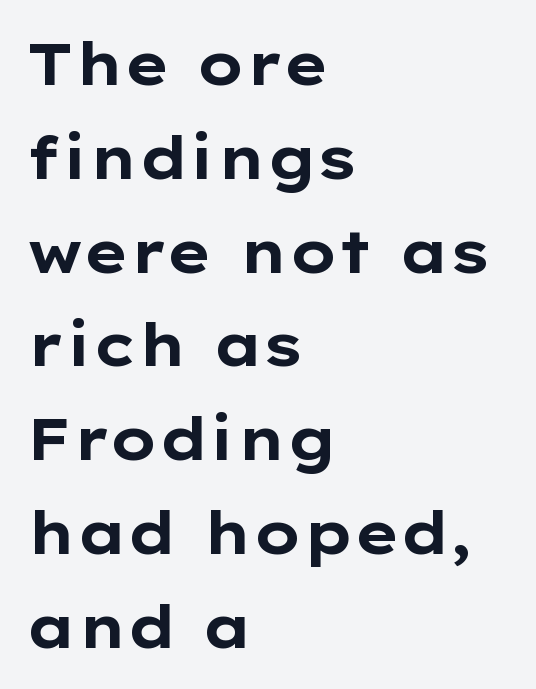
Horizontally, the lines are justified to the leading edge only. Successive baselines arrive at the customary interval. Think of a printed novel: that variable character pitch is what you see here. Heft: maximum for text — a bold.
